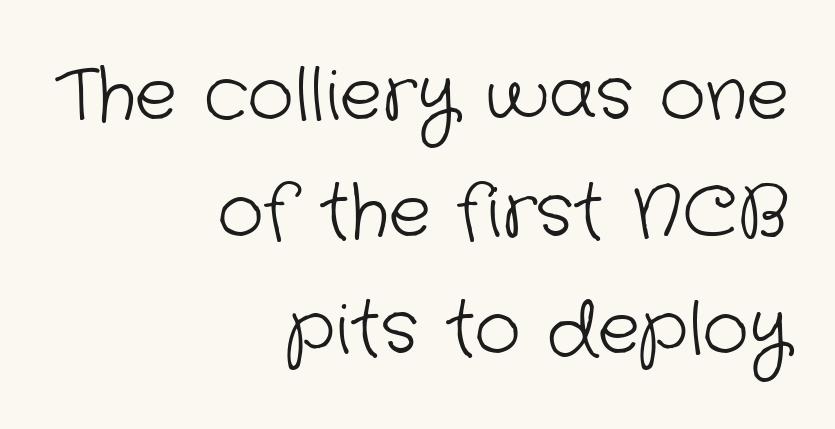
Q: Is the text bold? A: No.
Q: Is the typeface a serif or a sans-serif typeface? A: Sans-serif.
Q: Is the text underlined? A: No.
Q: How is the paragraph aligned? A: Right-aligned.
Q: Is the spacing between letters normal or unusually wide? A: Normal.
Q: Is the spacing between lines tight, normal or loose? A: Normal.
Q: Width (condensed, normal, or wide)? A: Normal.
Q: Stroke contrast? A: Low.
Q: x-height? A: Medium.
Q: Monospaced? A: No.
